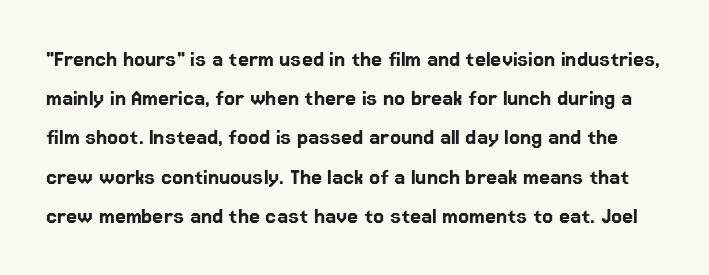
Spacing between characters is what you'd get straight out of the box. Nope, not italic — everything's standing straight. A normal amount of white space separates one row of letters from the next. Each row of text sits above clean, open space.
